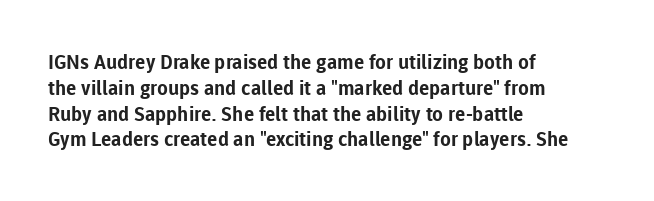
Q: Is the text bold? A: Yes.
Q: Is the text italic (slanted)? A: No, it is upright.
Q: Is the text underlined? A: No.
Q: How is the paragraph aligned? A: Left-aligned.
Q: Is the spacing between letters normal or unusually wide? A: Normal.
Q: Is the spacing between lines tight, normal or loose? A: Normal.
